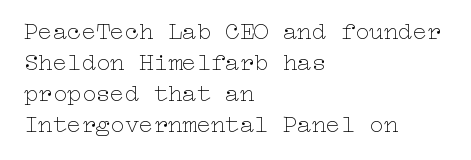
The image shows 24 px text type, upright; set left-aligned, normal line spacing (1.29x), normal letter spacing, not underlined.
